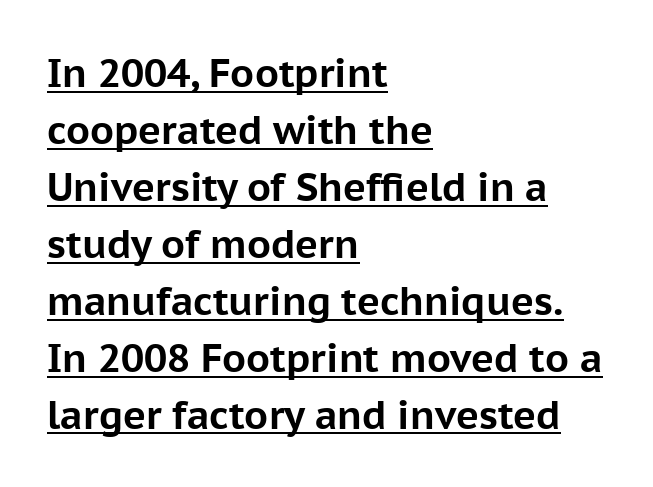
Italic? Not at all — the glyphs are vertical. Evenly set lines give the paragraph a standard silhouette. The rendering uses a bold face; every stroke is thick and dark. Do the characters align in a grid? No, the font is proportional.
